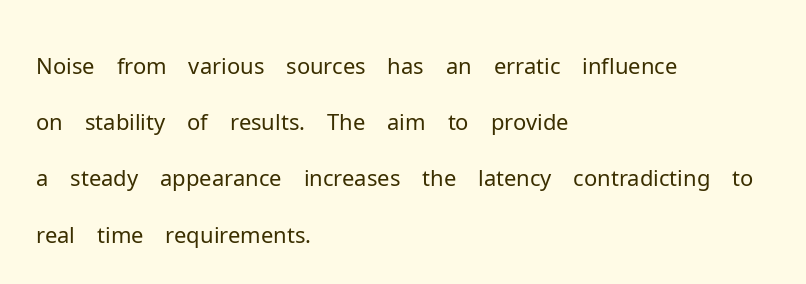
{"serif": "no", "italic": "no", "bold": "no", "weight": "light", "width": "normal", "stroke_contrast": "low", "x_height": "medium", "monospaced": "no", "underline": "no", "align": "left", "line_spacing": "normal", "line_spacing_ratio": 1.25, "letter_spacing": "normal", "letter_spacing_em": 0.0, "glyph_px": 45}
